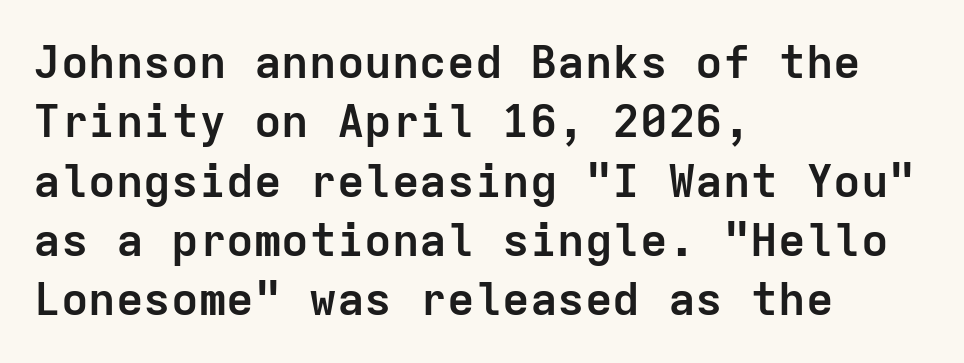
{"serif": "no", "italic": "no", "bold": "yes", "weight": "semibold", "width": "normal", "stroke_contrast": "low", "x_height": "medium", "monospaced": "yes", "underline": "no", "align": "left", "line_spacing": "normal", "line_spacing_ratio": 1.29, "letter_spacing": "normal", "letter_spacing_em": 0.0, "glyph_px": 46}
